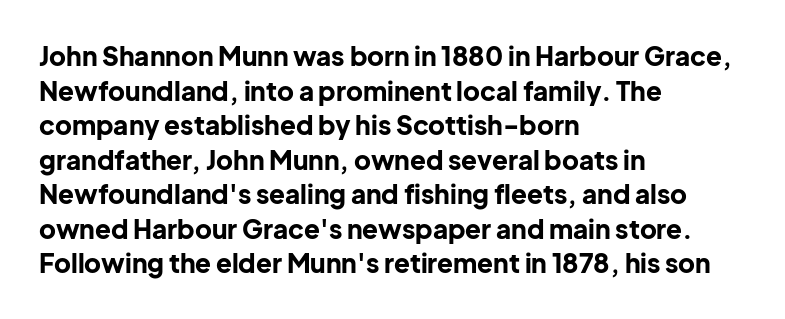
Do the letters lean? They stand straight. Standard letterfit; no display-style spreading of the glyphs. The strip under each line holds only bare page. The rendering anchors every line to the left-hand side. The glyphs have the mass of a bold cut. Quick note: interline space is typical.
